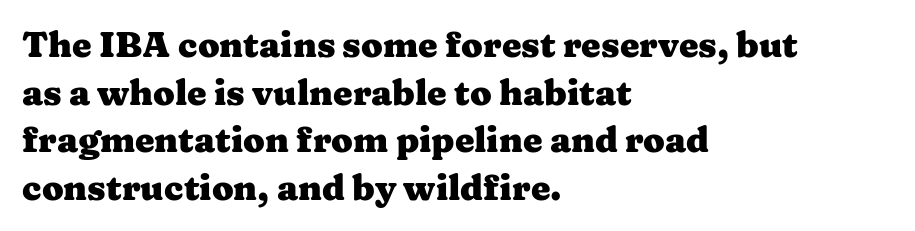
The image shows 35 px heavy, wide serif type, upright; set left-aligned, normal line spacing (1.36x), normal letter spacing, not underlined; medium stroke contrast and a medium x-height.
